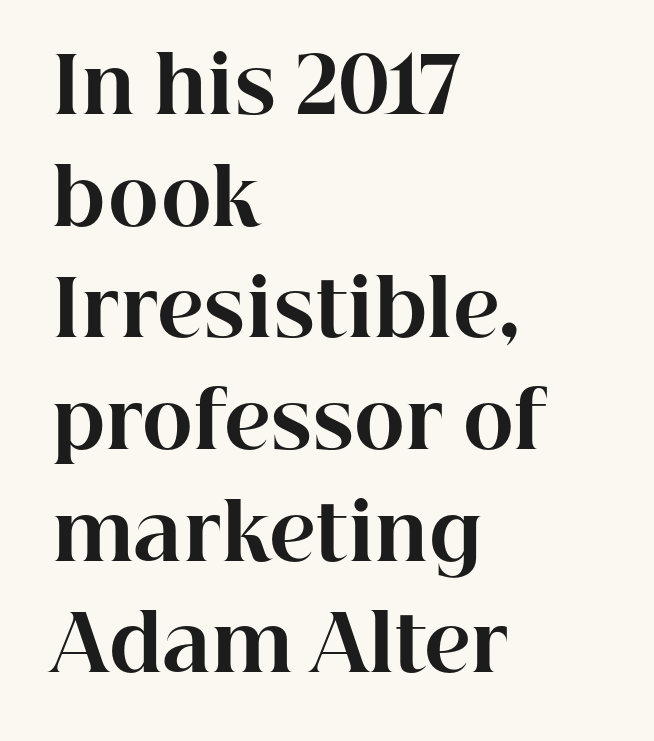
The image shows 77 px bold serif type, upright; set left-aligned, normal line spacing (1.45x), normal letter spacing, not underlined; high stroke contrast and a medium x-height.
